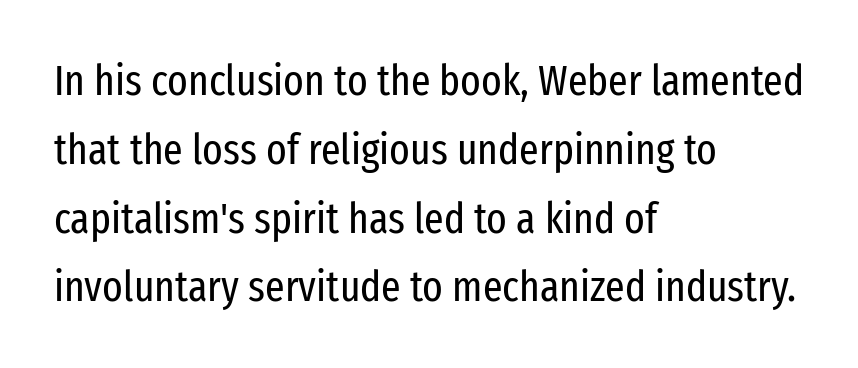
Stroke terminals: plain, sans-serif. Weight: not bold — regular or lighter. Caption: standard tracking, unaltered. The face used here is proportionally spaced, like ordinary book or web type. Leading matches the norm, producing a regular column. No italicization has been applied; the sample stays upright.
